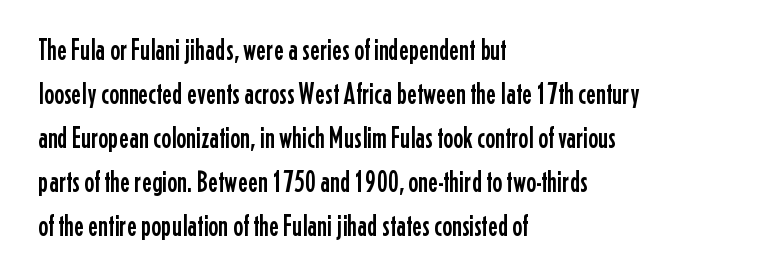
Unlike italic type, these characters show no tilt at all. Nope, no serifs anywhere on these letters. Honestly, the row spacing looks completely unremarkable. Inter-character spacing is left at the font's built-in metrics.
